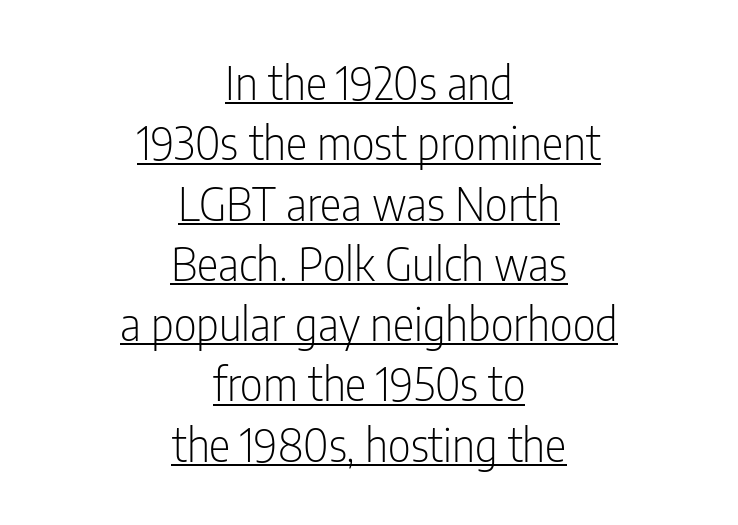
The image shows 45 px light, condensed sans-serif type, upright; set centered, normal line spacing (1.34x), normal letter spacing, underlined; low stroke contrast and a medium x-height.
